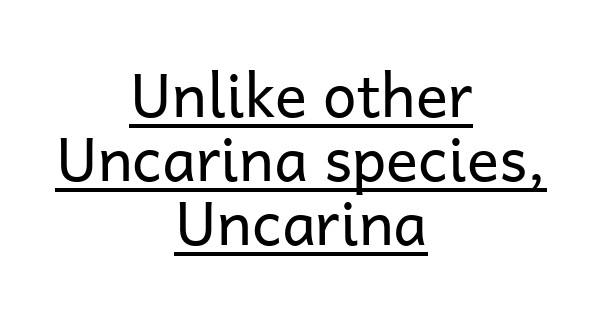
Q: Is the text bold? A: No.
Q: Is the text italic (slanted)? A: No, it is upright.
Q: Is the typeface a serif or a sans-serif typeface? A: Sans-serif.
Q: Is the text underlined? A: Yes.
Q: How is the paragraph aligned? A: Centered.
Q: Is the spacing between letters normal or unusually wide? A: Normal.
Q: Is the spacing between lines tight, normal or loose? A: Tight.
Q: Width (condensed, normal, or wide)? A: Normal.
Q: Stroke contrast? A: Low.
Q: x-height? A: Medium.
Q: Monospaced? A: No.
